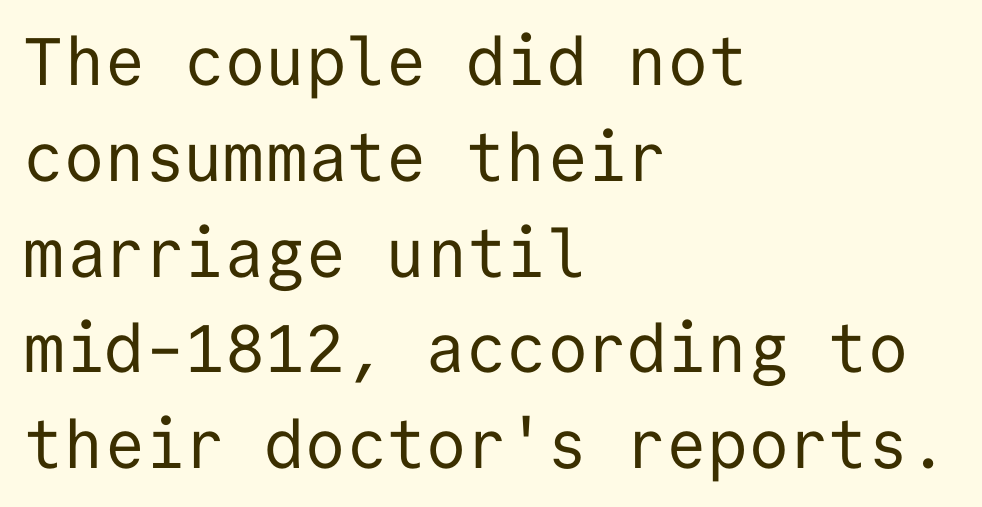
Successive baselines arrive at the customary interval. Horizontally, the lines are justified to the leading edge only. Each stroke keeps to a modest, everyday thickness or less. The tracking reads as untouched default to a designer's eye.
